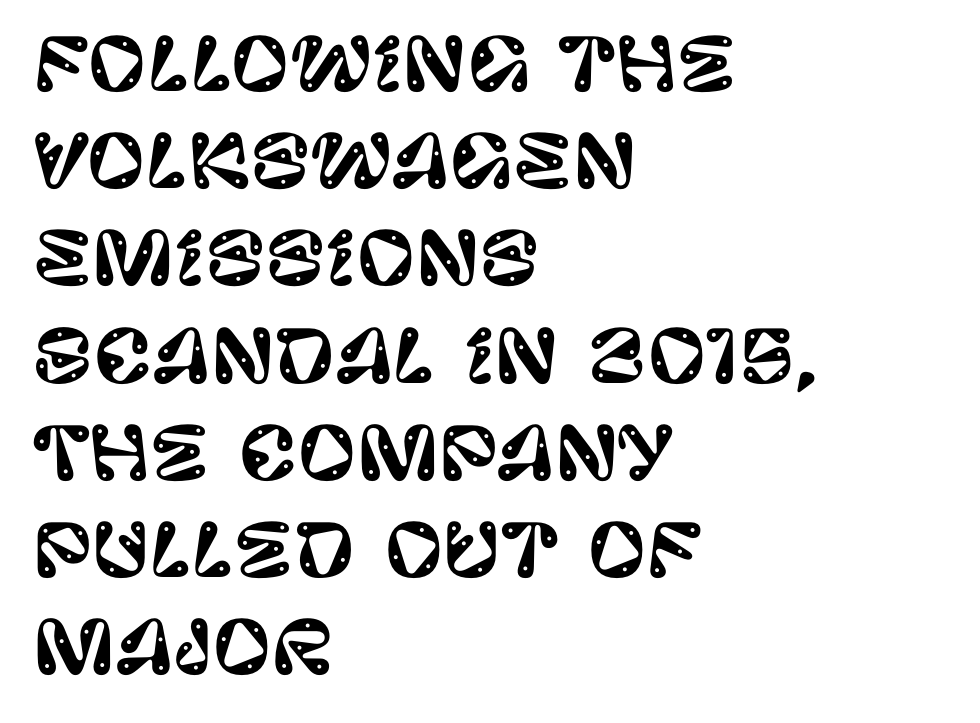
{"serif": "no", "width": "normal", "stroke_contrast": "low", "x_height": "large", "monospaced": "no", "underline": "no", "align": "left", "line_spacing": "normal", "line_spacing_ratio": 1.35, "letter_spacing": "normal", "letter_spacing_em": 0.0, "glyph_px": 72}
